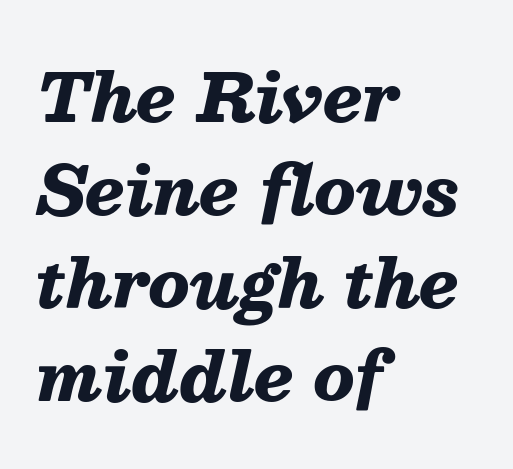
Think of a printed novel: that variable character pitch is what you see here. This sample is left-justified, so line endings fall wherever the words run out. The space directly below the letters is spotless. Heavy, bold letterforms. The letters are slanted; this is an italic face.
